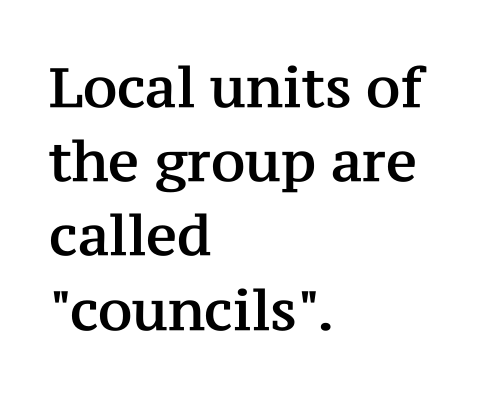
Q: Is the text italic (slanted)? A: No, it is upright.
Q: Is the typeface a serif or a sans-serif typeface? A: Serif.
Q: Is the text underlined? A: No.
Q: How is the paragraph aligned? A: Left-aligned.
Q: Is the spacing between letters normal or unusually wide? A: Normal.
Q: Is the spacing between lines tight, normal or loose? A: Normal.
Q: Width (condensed, normal, or wide)? A: Normal.
Q: Stroke contrast? A: Medium.
Q: x-height? A: Medium.
Q: Monospaced? A: No.
